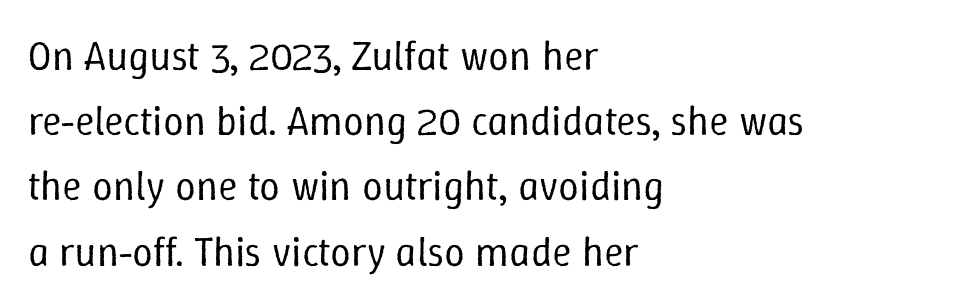
{"italic": "no", "bold": "no", "weight": "regular", "width": "normal", "stroke_contrast": "low", "x_height": "medium", "monospaced": "no", "underline": "no", "align": "left", "line_spacing": "normal", "line_spacing_ratio": 1.59, "letter_spacing": "normal", "letter_spacing_em": 0.0, "glyph_px": 41}
